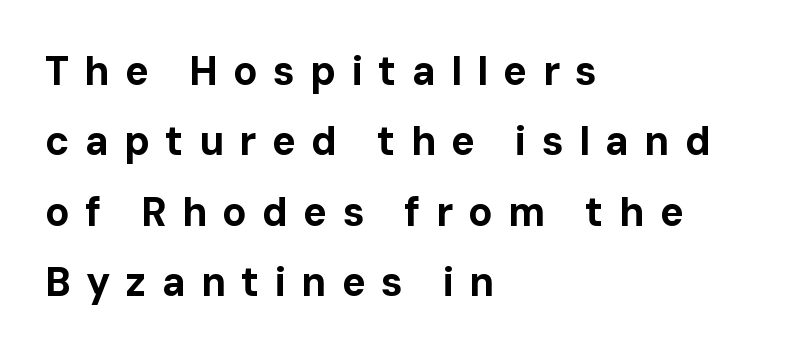
Grotesque or geometric, the face here clearly has no serifs. These lines carry a lot of weight — the face is fully bold. Caption: expanded tracking, letters set apart. The words here are not underlined.
